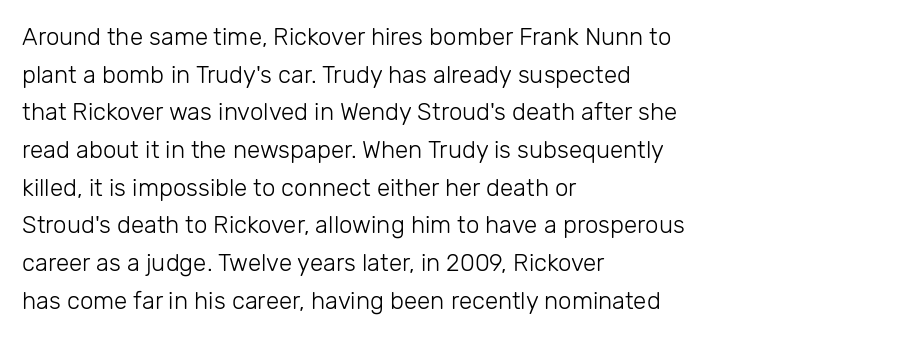
The setting favours the left margin, as ordinary paragraphs usually do. The face looks like a standard text weight, possibly lighter. Each row of text sits above clean, open space. Posture: straight, roman, zero tilt.
